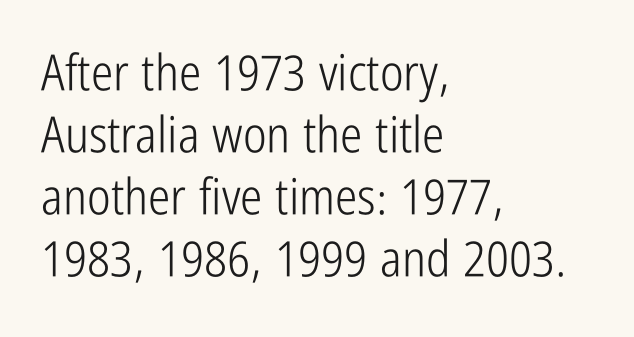
The text block is weighted toward the left margin, trailing off unevenly rightward. Look at the tracking — it's just the regular setting, nothing added. No word sits above an underline. Stem width sits at or under what a default text font uses.
